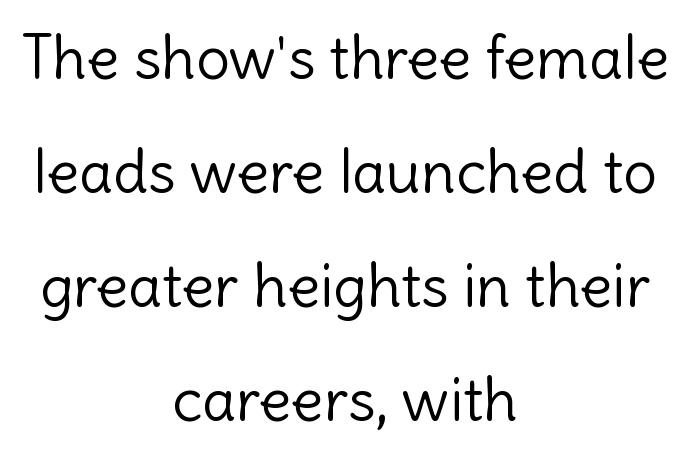
{"serif": "no", "italic": "no", "bold": "no", "weight": "light", "width": "normal", "x_height": "medium", "monospaced": "no", "underline": "no", "align": "center", "line_spacing": "loose", "line_spacing_ratio": 1.9, "letter_spacing": "normal", "letter_spacing_em": 0.0, "glyph_px": 60}
